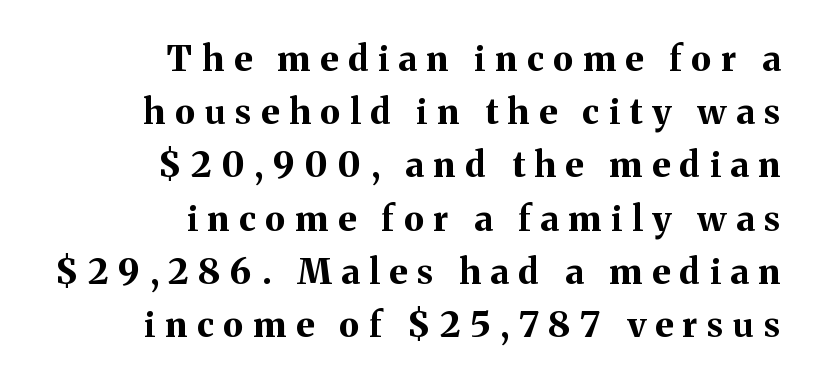
{"serif": "yes", "italic": "no", "bold": "yes", "weight": "bold", "width": "normal", "stroke_contrast": "medium", "x_height": "medium", "monospaced": "no", "underline": "no", "align": "right", "line_spacing": "normal", "line_spacing_ratio": 1.52, "letter_spacing": "wide", "letter_spacing_em": 0.28, "glyph_px": 35}
